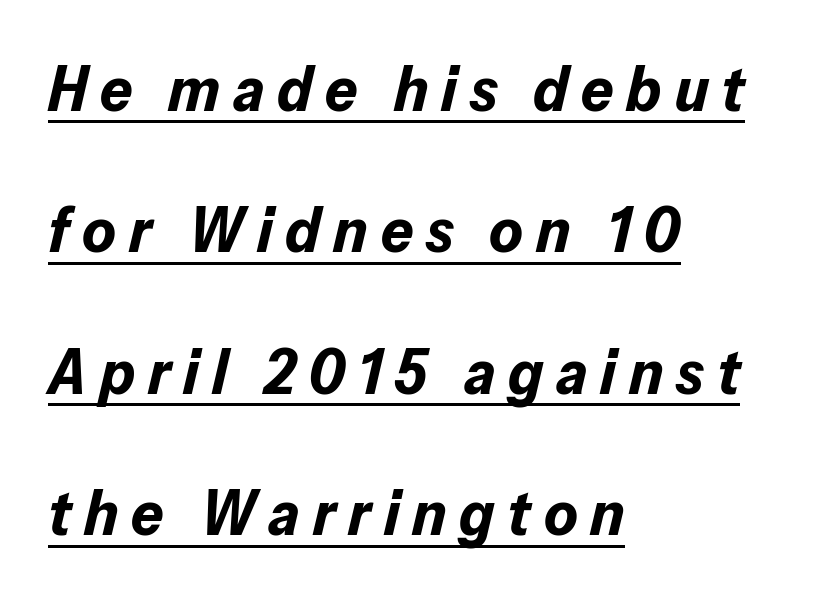
Q: Is the text bold? A: Yes.
Q: Is the text italic (slanted)? A: Yes, it leans right by about 13 degrees.
Q: Is the text underlined? A: Yes.
Q: How is the paragraph aligned? A: Left-aligned.
Q: Is the spacing between letters normal or unusually wide? A: Unusually wide.
Q: Is the spacing between lines tight, normal or loose? A: Loose.
Q: Width (condensed, normal, or wide)? A: Normal.
Q: Stroke contrast? A: Low.
Q: x-height? A: Medium.
Q: Monospaced? A: No.
